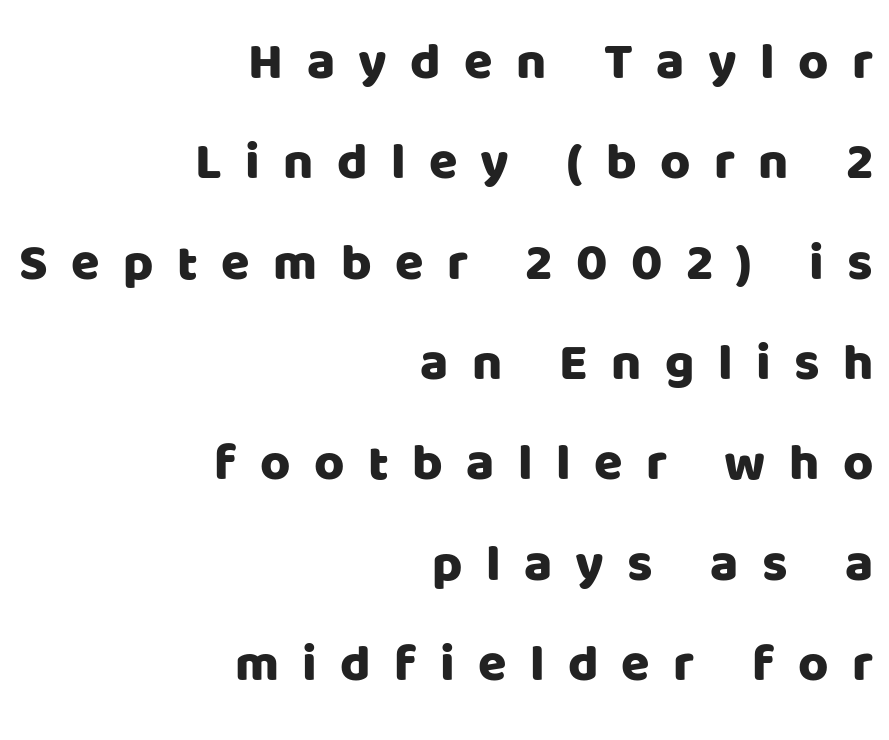
{"serif": "no", "italic": "no", "width": "normal", "stroke_contrast": "low", "x_height": "large", "monospaced": "no", "underline": "no", "align": "right", "line_spacing": "loose", "line_spacing_ratio": 1.93, "letter_spacing": "wide", "letter_spacing_em": 0.45, "glyph_px": 52}
